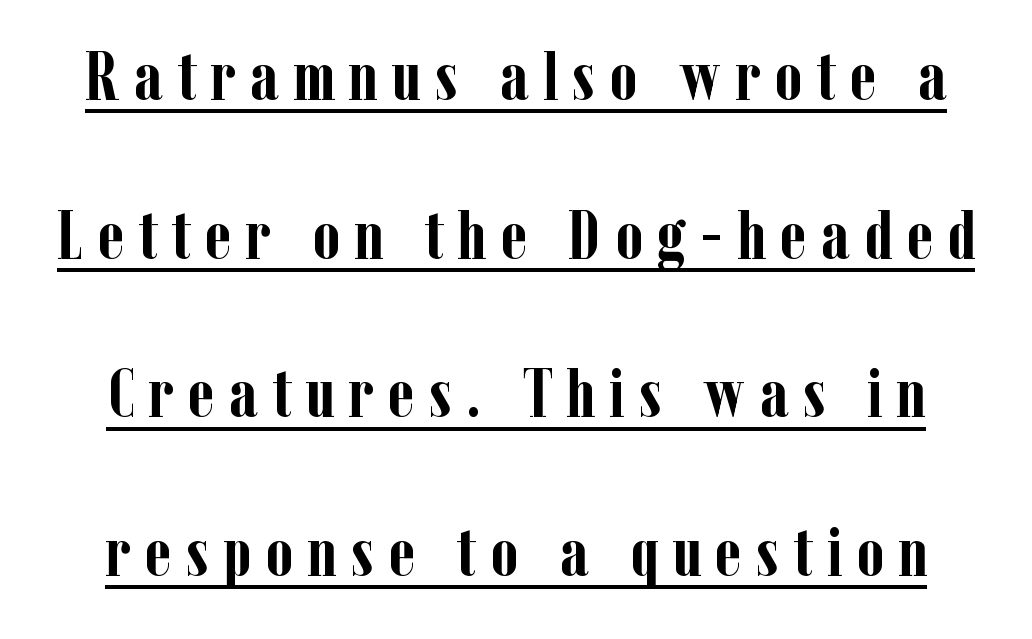
Q: Is the text bold? A: Yes.
Q: Is the text italic (slanted)? A: No, it is upright.
Q: Is the typeface a serif or a sans-serif typeface? A: Serif.
Q: Is the text underlined? A: Yes.
Q: Is the spacing between letters normal or unusually wide? A: Unusually wide.
Q: Is the spacing between lines tight, normal or loose? A: Loose.
Q: Width (condensed, normal, or wide)? A: Condensed.
Q: Stroke contrast? A: Low.
Q: x-height? A: Medium.
Q: Monospaced? A: No.
